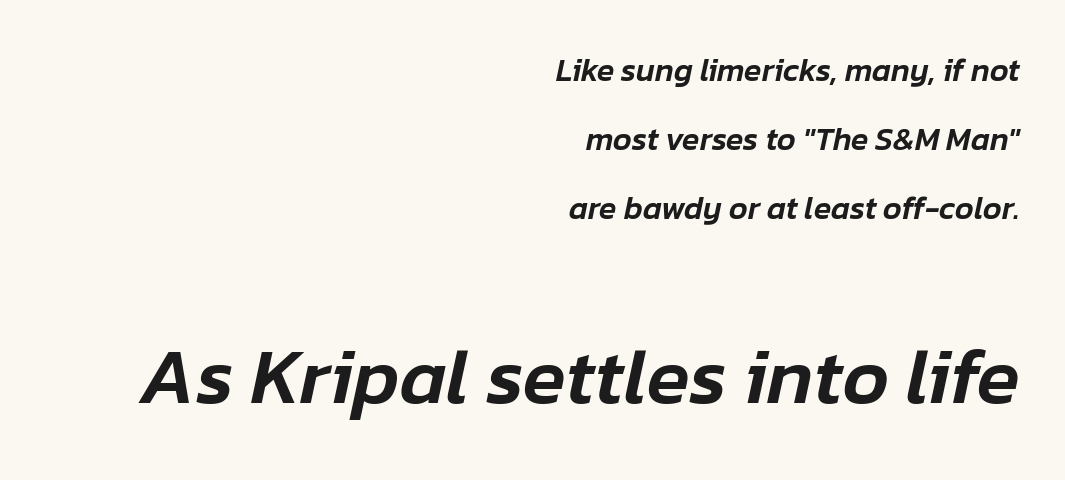
Q: Is the text italic (slanted)? A: Yes, it leans right by about 12 degrees.
Q: Is the text underlined? A: No.
Q: How is the paragraph aligned? A: Right-aligned.
Q: Is the spacing between letters normal or unusually wide? A: Normal.
Q: Is the spacing between lines tight, normal or loose? A: Loose.
Q: Which block of text is set in a larger size, the first (top) or the second (bottom)? A: The second (bottom) one.
Q: Width (condensed, normal, or wide)? A: Normal.
Q: Stroke contrast? A: Low.
Q: x-height? A: Medium.
Q: Monospaced? A: No.
